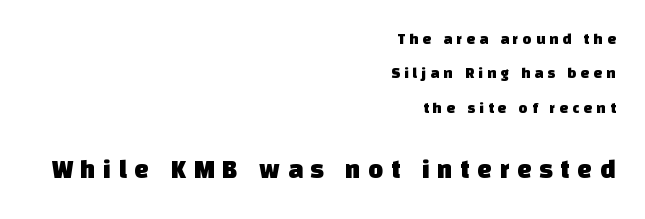
{"underline": "no", "align": "right", "line_spacing": "loose", "line_spacing_ratio": 2.3, "letter_spacing": "wide", "letter_spacing_em": 0.29, "larger_block": "second", "size_ratio": 1.73, "glyph_px": 26}
